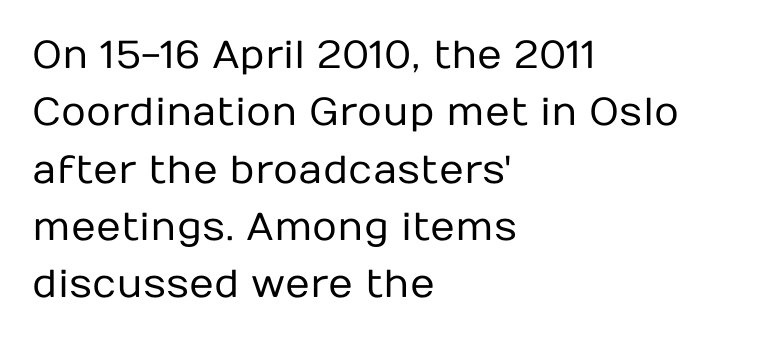
The image shows 39 px regular-weight sans-serif type, upright; set left-aligned, normal line spacing (1.47x), normal letter spacing, not underlined; low stroke contrast and a medium x-height.
